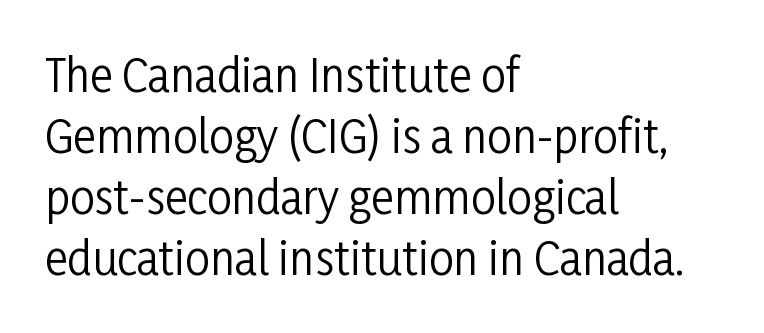
The image shows 44 px regular-weight, condensed sans-serif type, upright; set left-aligned, normal line spacing (1.39x), normal letter spacing, not underlined; low stroke contrast and a medium x-height.
